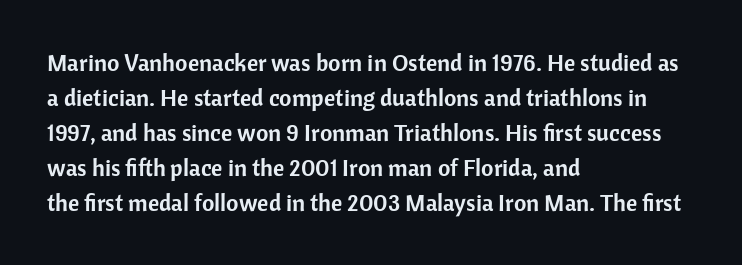
The image shows 24 px text type, upright; set left-aligned, normal line spacing (1.46x), normal letter spacing, not underlined.
